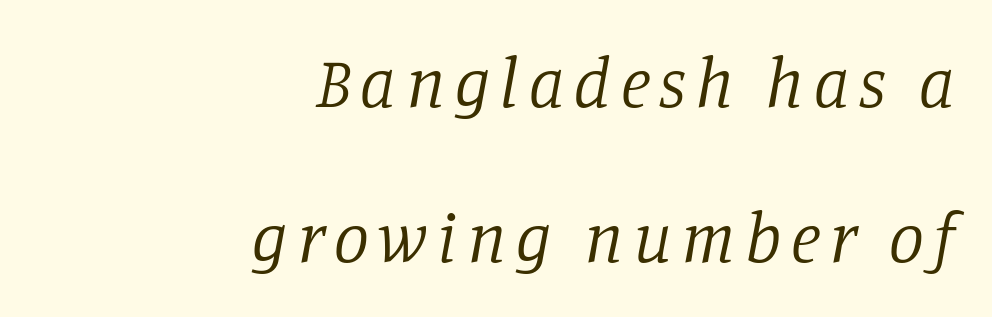
Q: Is the text bold? A: No.
Q: Is the text italic (slanted)? A: Yes, it leans right by about 11 degrees.
Q: Is the typeface a serif or a sans-serif typeface? A: Serif.
Q: Is the text underlined? A: No.
Q: How is the paragraph aligned? A: Right-aligned.
Q: Is the spacing between lines tight, normal or loose? A: Loose.
Q: Width (condensed, normal, or wide)? A: Normal.
Q: Stroke contrast? A: Low.
Q: x-height? A: Large.
Q: Monospaced? A: No.
